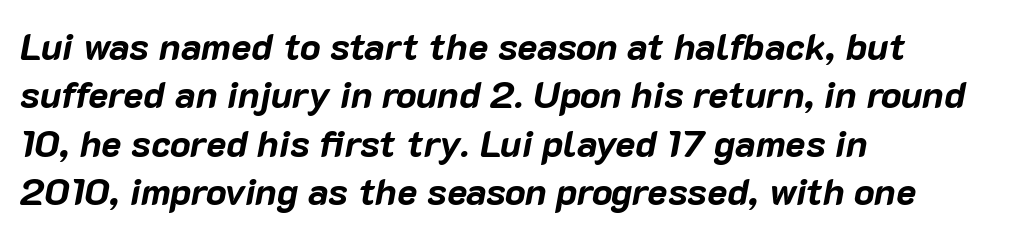
The image shows 38 px bold type, italic (leaning right); set left-aligned, normal line spacing (1.27x), normal letter spacing, not underlined; low stroke contrast and a medium x-height.
